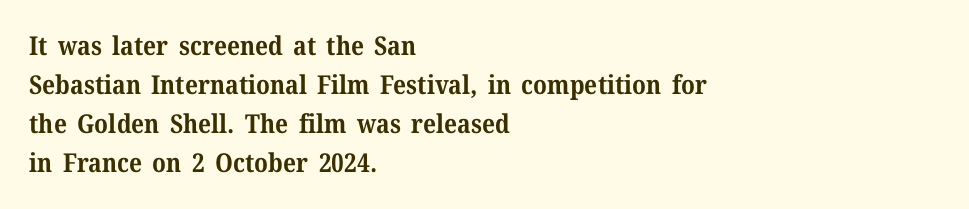
The image shows 26 px bold type, upright; set left-aligned, normal line spacing (1.5x), normal letter spacing, not underlined.
